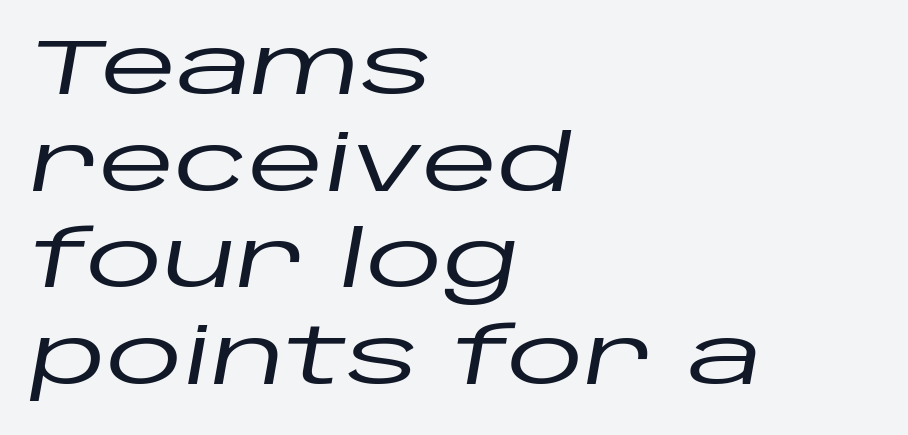
{"italic": "yes", "lean": "right", "slant_degrees": 10, "width": "wide", "stroke_contrast": "low", "x_height": "large", "monospaced": "no", "underline": "no", "align": "left", "line_spacing_ratio": 1.24, "letter_spacing": "normal", "letter_spacing_em": 0.0, "glyph_px": 78}
